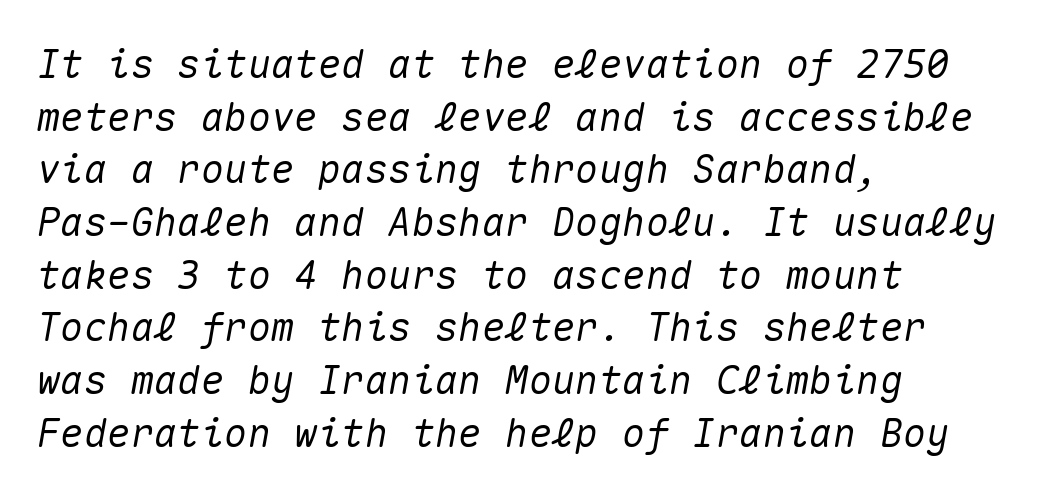
{"italic": "yes", "lean": "right", "slant_degrees": 10, "width": "normal", "stroke_contrast": "medium", "x_height": "medium", "monospaced": "yes", "underline": "no", "align": "left", "line_spacing": "normal", "line_spacing_ratio": 1.35, "letter_spacing": "normal", "letter_spacing_em": 0.0, "glyph_px": 39}
